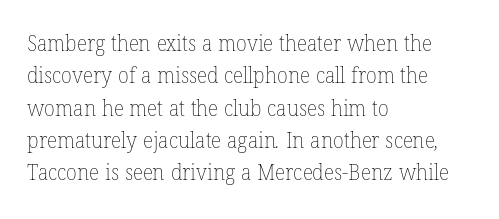
Stems and bowls with no extra thickness — not bold. The block of text has a typical density, with ordinary space between rows. Rule under the text: the space is simply empty. The tracking reads as untouched default to a designer's eye. A classic flush-left, rag-right setting is used for this passage.
